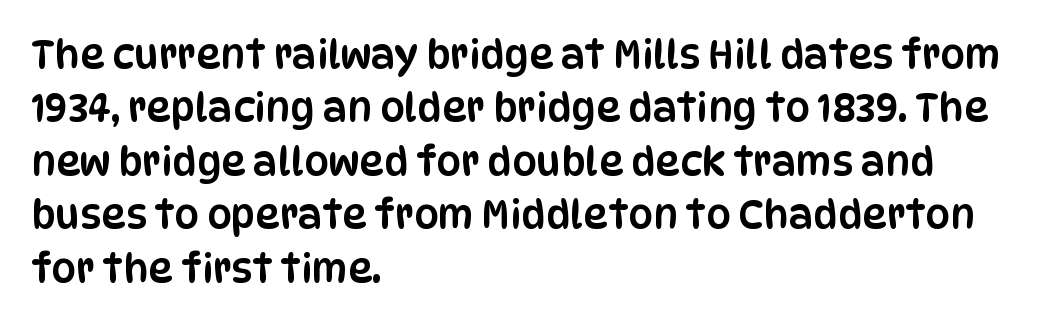
Q: Is the text italic (slanted)? A: No, it is upright.
Q: Is the typeface a serif or a sans-serif typeface? A: Sans-serif.
Q: Is the text underlined? A: No.
Q: How is the paragraph aligned? A: Left-aligned.
Q: Is the spacing between letters normal or unusually wide? A: Normal.
Q: Is the spacing between lines tight, normal or loose? A: Normal.
Q: Width (condensed, normal, or wide)? A: Condensed.
Q: Stroke contrast? A: Low.
Q: x-height? A: Large.
Q: Monospaced? A: No.
